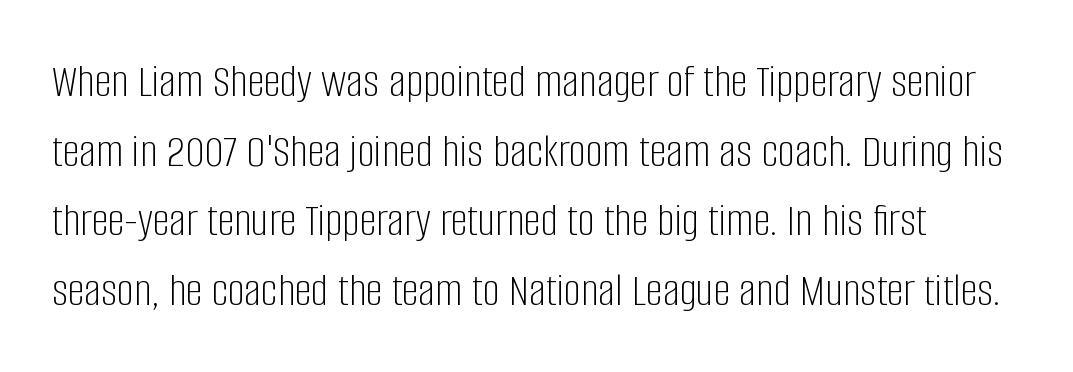
Tracking value appears to be zero — textbook default spacing. Honestly, there is no underline to notice here at all. The typeface chosen for these lines omits serifs. Weight: regular or lighter. The leading is moderate, giving the passage an even texture.
